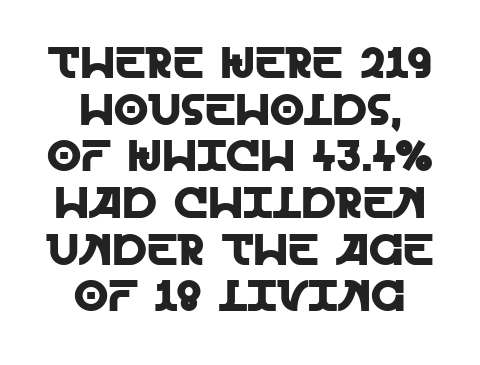
The gap between lines stays unmarked. Nope, not italic — everything's standing straight. These lines stack symmetrically, like a column narrowing and widening about its center. A typesetter would call this proportional, since set widths differ per character.
